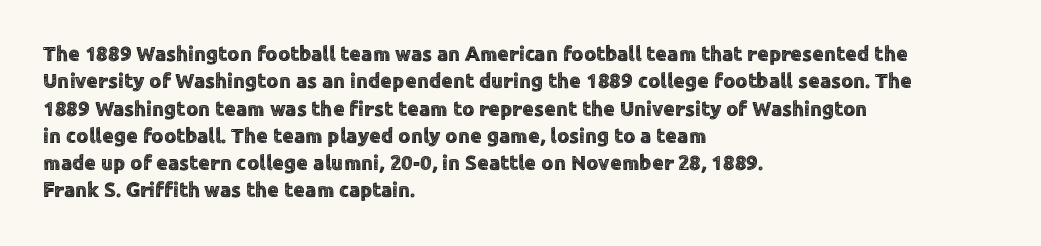
The image shows 21 px text type, upright; set left-aligned, normal line spacing (1.3x), normal letter spacing, not underlined.
